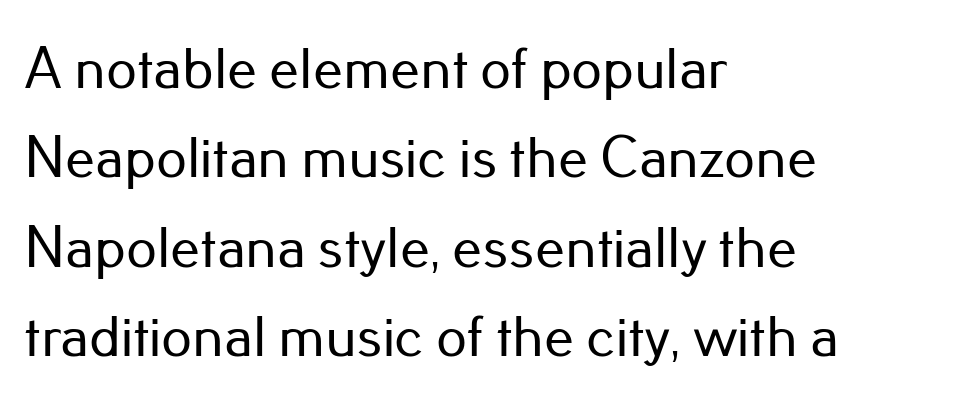
{"serif": "no", "italic": "no", "width": "normal", "stroke_contrast": "low", "x_height": "small", "monospaced": "no", "underline": "no", "align": "left", "line_spacing": "normal", "line_spacing_ratio": 1.49, "letter_spacing": "normal", "letter_spacing_em": 0.0, "glyph_px": 60}
